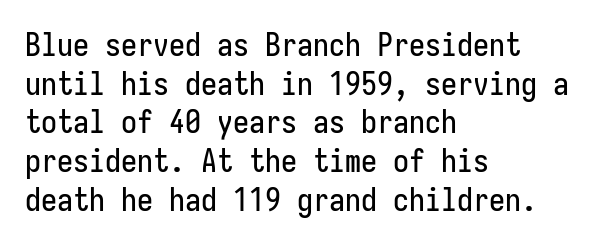
{"serif": "no", "italic": "no", "width": "condensed", "stroke_contrast": "low", "x_height": "medium", "monospaced": "yes", "underline": "no", "align": "left", "line_spacing_ratio": 1.21, "letter_spacing": "normal", "letter_spacing_em": 0.0, "glyph_px": 32}
